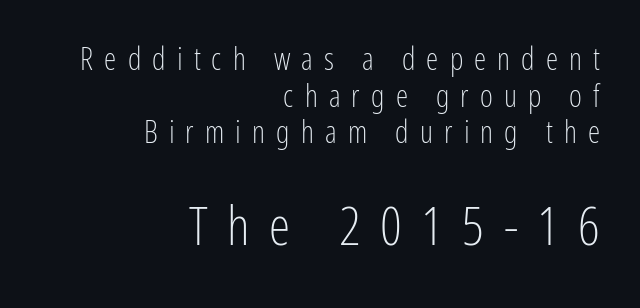
Which margin do the lines hug? The right one — the left edge is uneven. Plain, unruled lines of type. Glyph-to-glyph distance is far greater than everyday printed text. Letterform terminals end flat and unadorned throughout the passage. Here the designer chose a conventional face with non-uniform glyph widths. On a weight scale, this lands at 450 or below.
